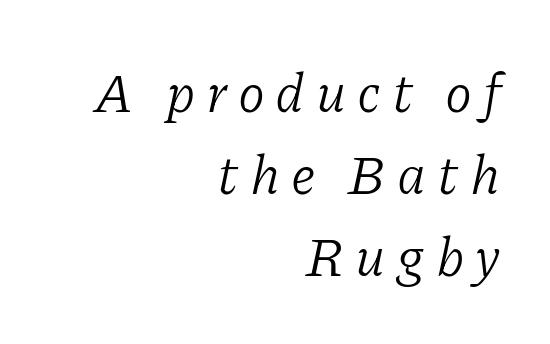
The image shows 55 px light serif type, italic (leaning right); set right-aligned, normal line spacing (1.49x), unusually wide letter spacing (+0.2 em), not underlined; low stroke contrast and a medium x-height.
